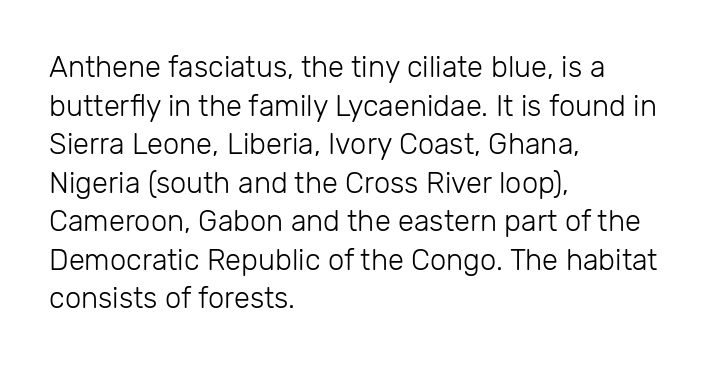
The image shows 29 px light sans-serif type, upright; set left-aligned, normal line spacing (1.33x), normal letter spacing, not underlined; low stroke contrast and a medium x-height.
